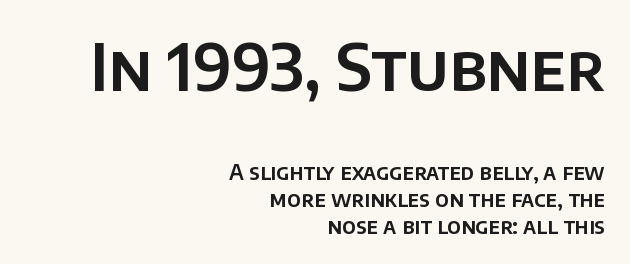
The image shows 64 px sans-serif type, upright; set right-aligned, normal line spacing (1.28x), normal letter spacing, not underlined; the first (top) block is 3.05x larger; low stroke contrast and a large x-height.
